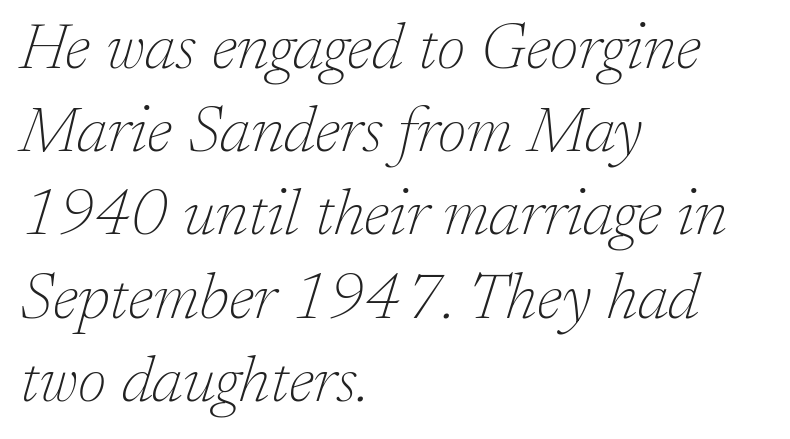
{"serif": "yes", "italic": "yes", "lean": "right", "slant_degrees": 17, "bold": "no", "weight": "thin", "width": "normal", "stroke_contrast": "low", "x_height": "medium", "monospaced": "no", "underline": "no", "align": "left", "line_spacing": "normal", "line_spacing_ratio": 1.28, "letter_spacing": "normal", "letter_spacing_em": 0.0, "glyph_px": 65}
